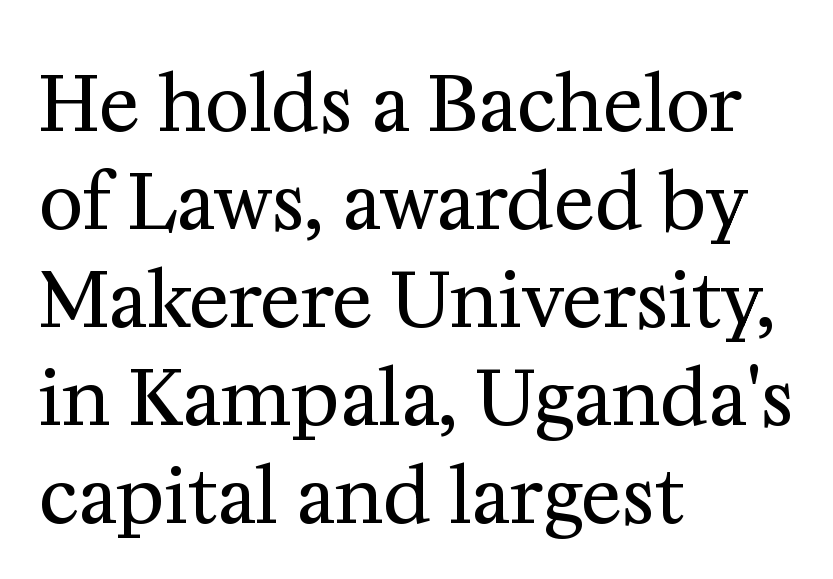
Q: Is the text bold? A: No.
Q: Is the text italic (slanted)? A: No, it is upright.
Q: Is the typeface a serif or a sans-serif typeface? A: Serif.
Q: Is the text underlined? A: No.
Q: How is the paragraph aligned? A: Left-aligned.
Q: Is the spacing between letters normal or unusually wide? A: Normal.
Q: Is the spacing between lines tight, normal or loose? A: Normal.
Q: Width (condensed, normal, or wide)? A: Normal.
Q: Stroke contrast? A: Medium.
Q: x-height? A: Medium.
Q: Monospaced? A: No.
